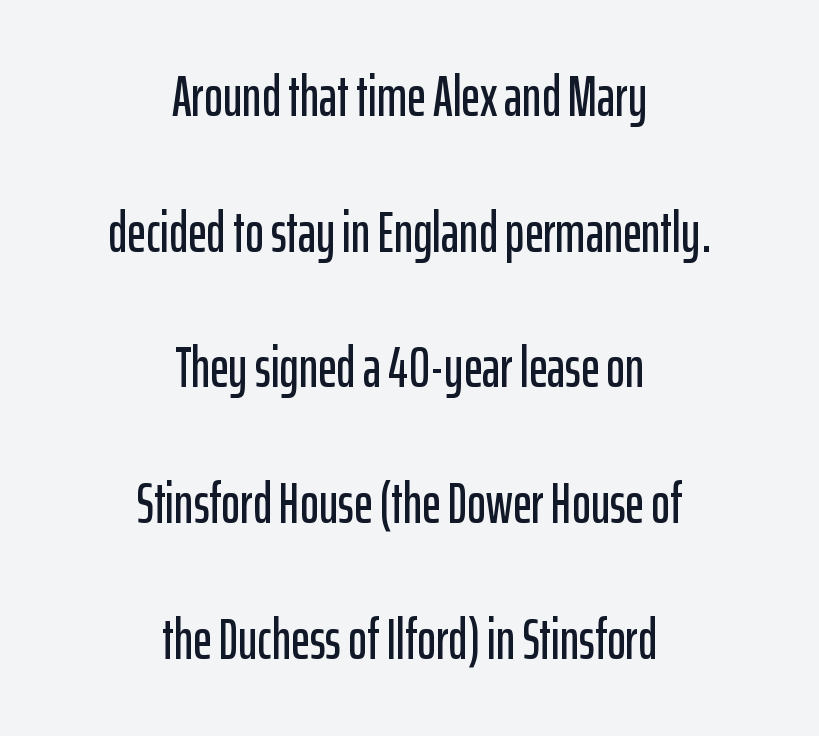
Q: Is the text italic (slanted)? A: No, it is upright.
Q: Is the typeface a serif or a sans-serif typeface? A: Sans-serif.
Q: Is the text underlined? A: No.
Q: How is the paragraph aligned? A: Centered.
Q: Is the spacing between letters normal or unusually wide? A: Normal.
Q: Is the spacing between lines tight, normal or loose? A: Loose.
Q: Width (condensed, normal, or wide)? A: Condensed.
Q: Stroke contrast? A: Low.
Q: x-height? A: Medium.
Q: Monospaced? A: No.
